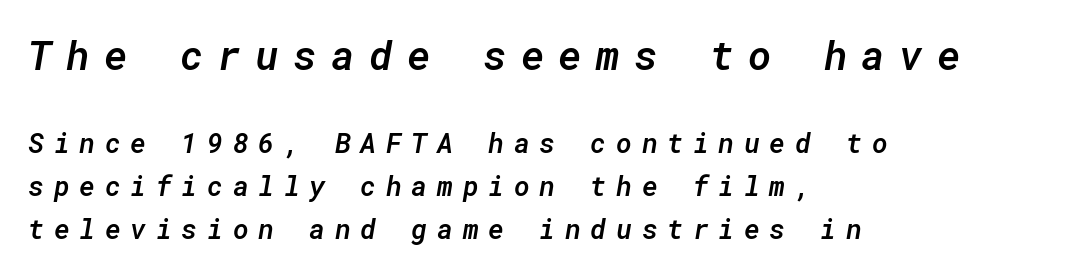
{"italic": "yes", "lean": "right", "slant_degrees": 10, "bold": "semi", "weight": "semibold", "width": "normal", "stroke_contrast": "low", "x_height": "medium", "monospaced": "yes", "underline": "no", "align": "left", "line_spacing": "normal", "line_spacing_ratio": 1.6, "letter_spacing": "wide", "letter_spacing_em": 0.36, "larger_block": "first", "size_ratio": 1.48, "glyph_px": 40}
